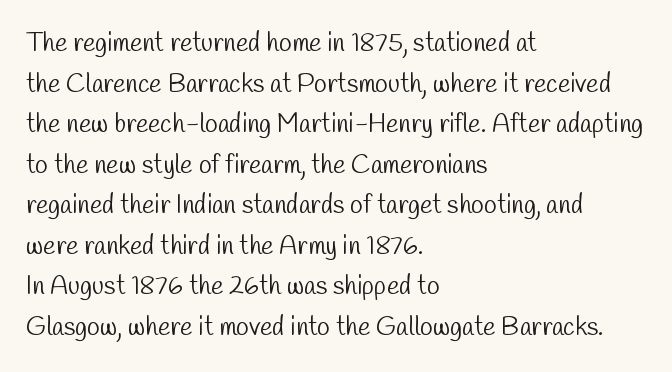
Q: Is the text bold? A: No.
Q: Is the text underlined? A: No.
Q: How is the paragraph aligned? A: Left-aligned.
Q: Is the spacing between letters normal or unusually wide? A: Normal.
Q: Is the spacing between lines tight, normal or loose? A: Normal.
